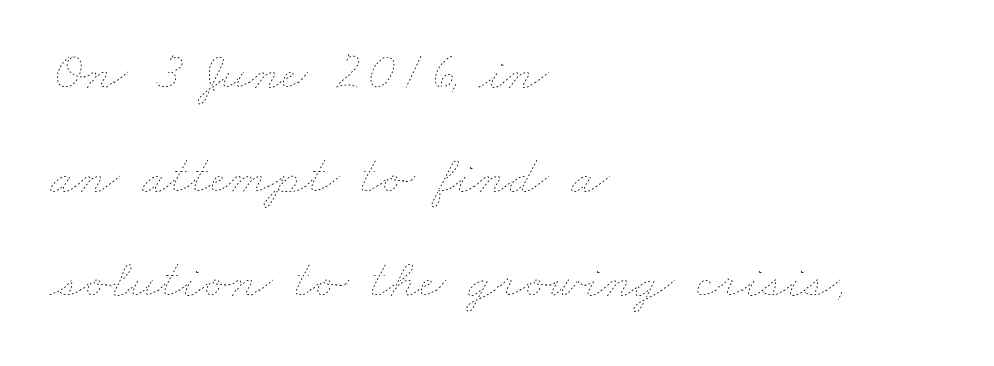
The image shows 56 px thin, wide type; set left-aligned, line spacing 1.86x, normal letter spacing, not underlined; low stroke contrast and a small x-height.
